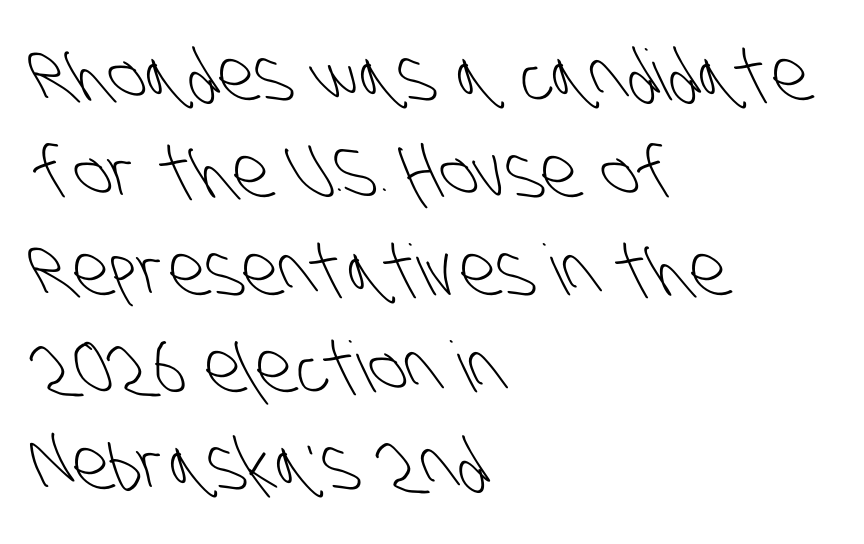
Q: Is the text bold? A: No.
Q: Is the typeface a serif or a sans-serif typeface? A: Sans-serif.
Q: Is the text underlined? A: No.
Q: How is the paragraph aligned? A: Left-aligned.
Q: Is the spacing between letters normal or unusually wide? A: Normal.
Q: Is the spacing between lines tight, normal or loose? A: Normal.
Q: Width (condensed, normal, or wide)? A: Condensed.
Q: Stroke contrast? A: Low.
Q: x-height? A: Large.
Q: Monospaced? A: No.
